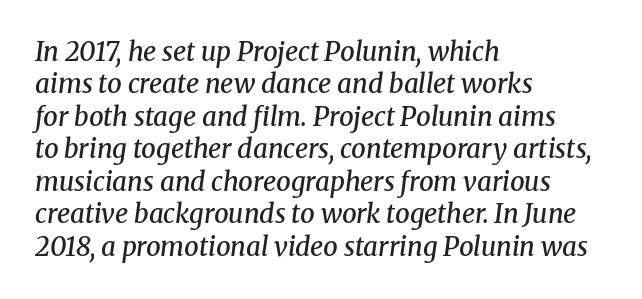
{"italic": "yes", "lean": "right", "slant_degrees": 8, "bold": "semi", "underline": "no", "align": "left", "line_spacing": "normal", "line_spacing_ratio": 1.25, "letter_spacing": "normal", "letter_spacing_em": 0.0, "glyph_px": 26}
